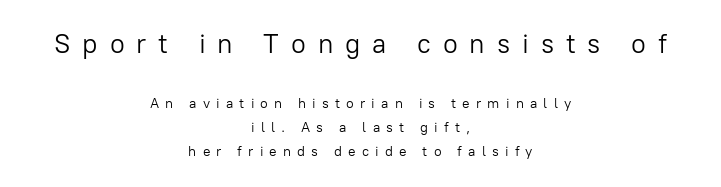
{"italic": "no", "bold": "no", "underline": "no", "align": "center", "line_spacing": "normal", "line_spacing_ratio": 1.69, "letter_spacing": "wide", "letter_spacing_em": 0.44, "larger_block": "first", "size_ratio": 1.93, "glyph_px": 27}
